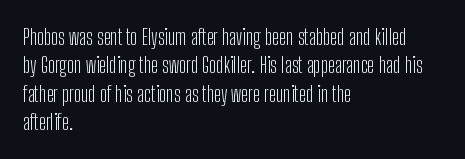
Q: Is the text bold? A: No.
Q: Is the text italic (slanted)? A: No, it is upright.
Q: Is the text underlined? A: No.
Q: How is the paragraph aligned? A: Left-aligned.
Q: Is the spacing between letters normal or unusually wide? A: Normal.
Q: Is the spacing between lines tight, normal or loose? A: Normal.
